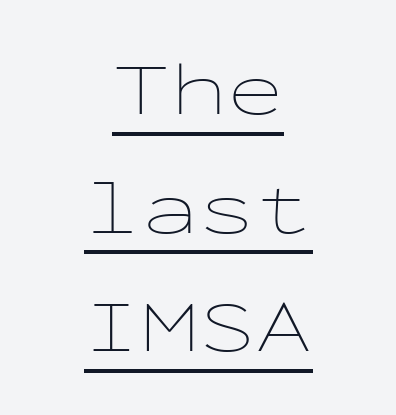
Q: Is the text bold? A: No.
Q: Is the text italic (slanted)? A: No, it is upright.
Q: Is the text underlined? A: Yes.
Q: How is the paragraph aligned? A: Centered.
Q: Is the spacing between letters normal or unusually wide? A: Normal.
Q: Is the spacing between lines tight, normal or loose? A: Normal.
Q: Width (condensed, normal, or wide)? A: Wide.
Q: Stroke contrast? A: Low.
Q: x-height? A: Medium.
Q: Monospaced? A: Yes.
